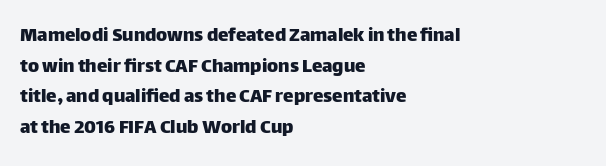
The image shows 21 px text type, upright; set left-aligned, normal line spacing (1.46x), normal letter spacing, not underlined.
